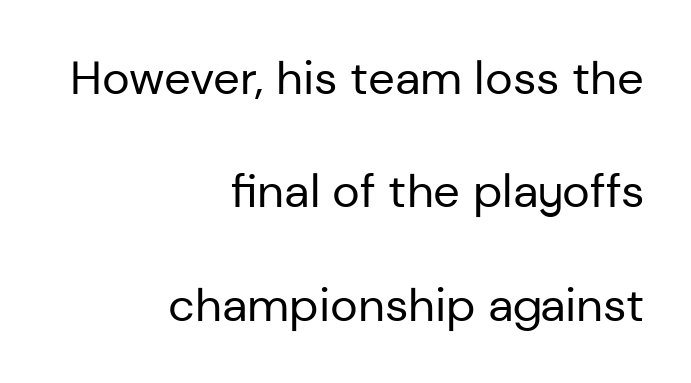
The typeface chosen for these lines omits serifs. Right-aligned paragraph, ragged on the left. This is not heavy type; no bold has been used. One glance says open: line gaps are wider than usual. Varying glyph widths throughout — classic text-font behaviour. Look at the tracking — it's just the regular setting, nothing added.
